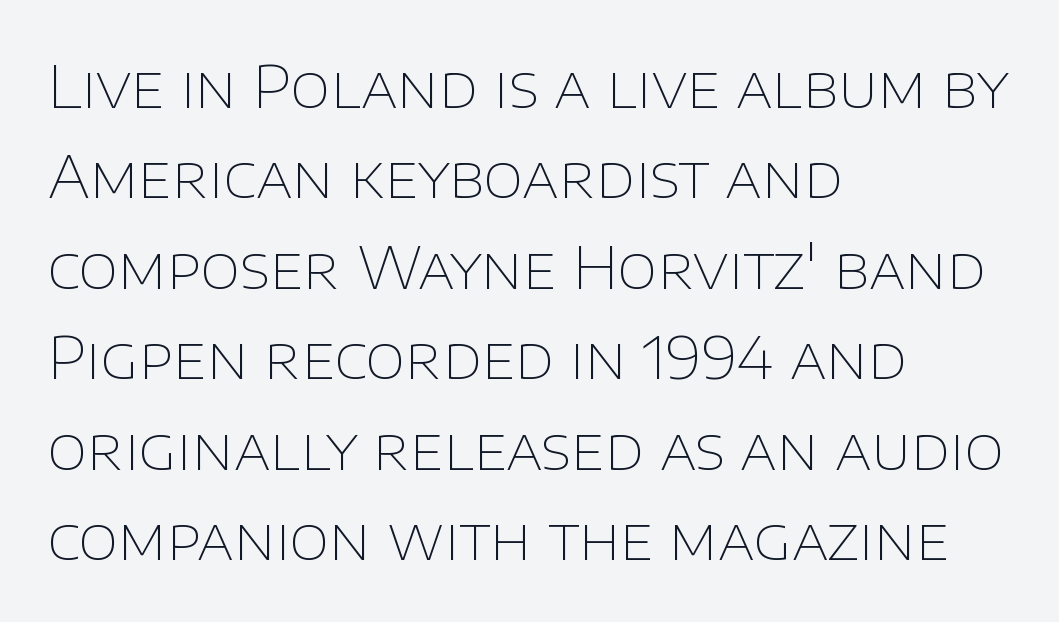
The image shows 58 px thin sans-serif type, upright; set left-aligned, normal line spacing (1.56x), normal letter spacing, not underlined; low stroke contrast and a large x-height.
